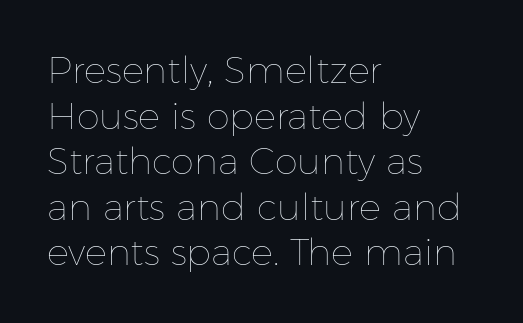
On a weight scale, this lands at 450 or below. Spacing between characters is what you'd get straight out of the box. Each letter keeps its own natural width here, so spacing adapts to shape. Words float on clear page, feet unadorned.
